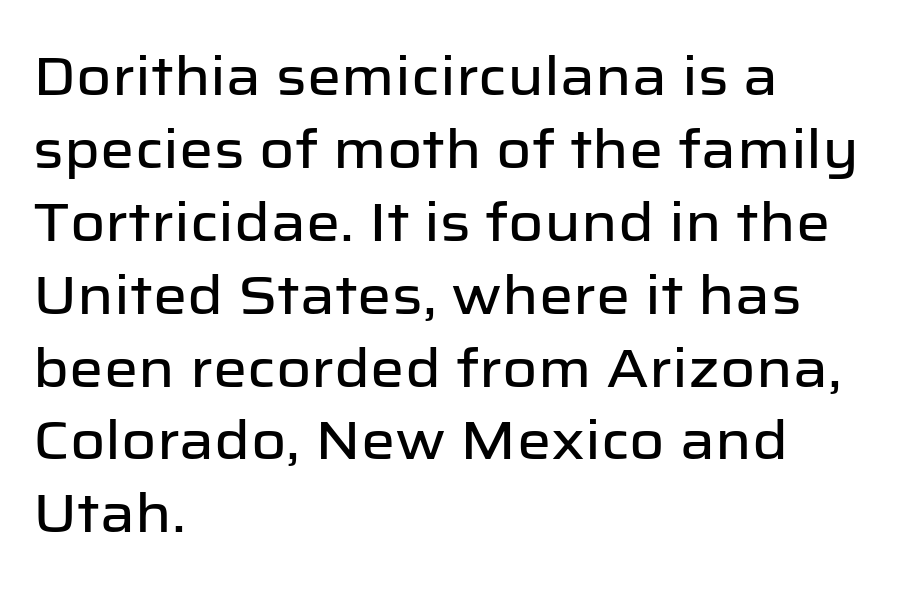
The image shows 54 px sans-serif type, upright; set left-aligned, normal line spacing (1.35x), normal letter spacing, not underlined; low stroke contrast and a medium x-height.
